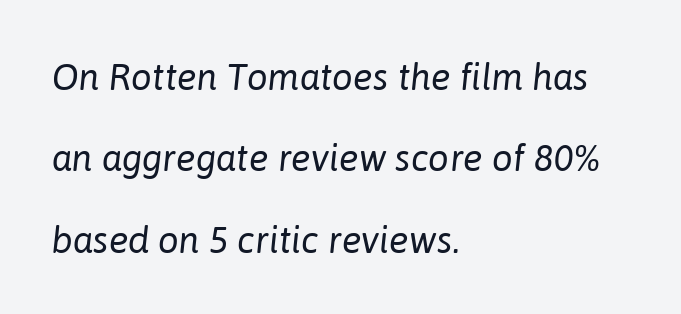
{"italic": "yes", "lean": "right", "slant_degrees": 6, "bold": "no", "weight": "regular", "width": "normal", "stroke_contrast": "low", "x_height": "medium", "monospaced": "no", "underline": "no", "align": "left", "line_spacing": "loose", "line_spacing_ratio": 2.2, "letter_spacing": "normal", "letter_spacing_em": 0.0, "glyph_px": 37}
